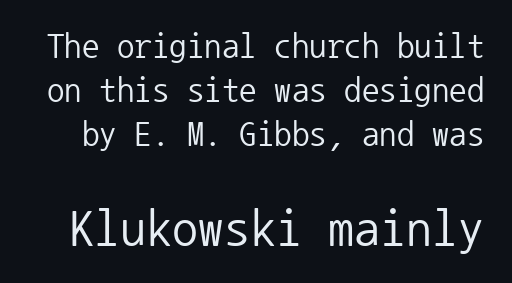
{"serif": "no", "italic": "no", "bold": "no", "weight": "regular", "width": "normal", "stroke_contrast": "low", "x_height": "medium", "monospaced": "yes", "underline": "no", "line_spacing": "normal", "line_spacing_ratio": 1.26, "letter_spacing": "normal", "letter_spacing_em": 0.0, "larger_block": "second", "size_ratio": 1.49, "glyph_px": 52}
